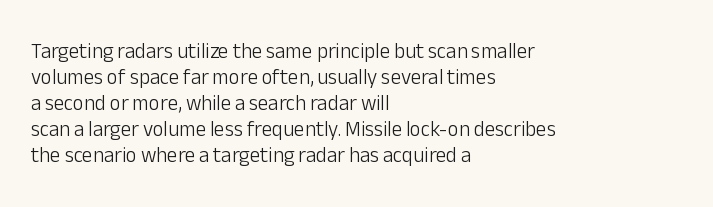
Q: Is the text bold? A: No.
Q: Is the text italic (slanted)? A: No, it is upright.
Q: Is the text underlined? A: No.
Q: How is the paragraph aligned? A: Left-aligned.
Q: Is the spacing between letters normal or unusually wide? A: Normal.
